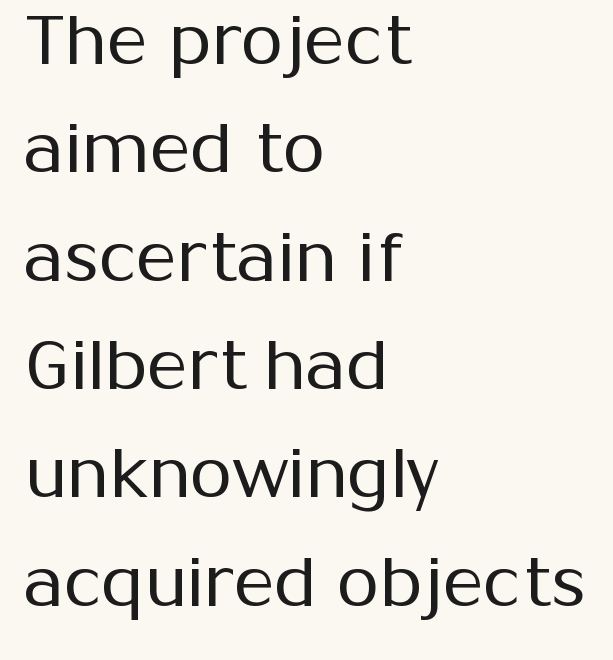
{"serif": "no", "italic": "no", "bold": "no", "weight": "regular", "width": "normal", "stroke_contrast": "medium", "x_height": "medium", "monospaced": "no", "underline": "no", "align": "left", "line_spacing": "normal", "line_spacing_ratio": 1.57, "letter_spacing": "normal", "letter_spacing_em": 0.0, "glyph_px": 69}
